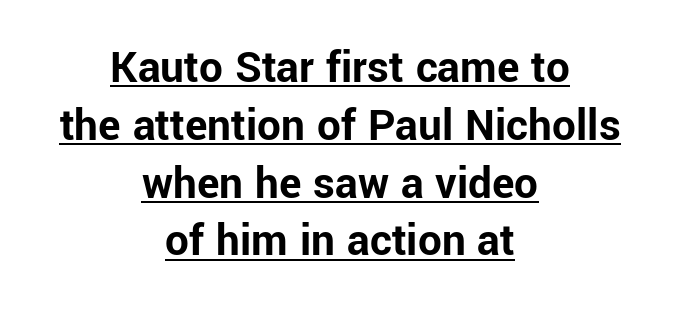
I'd describe the lettering as bold — thick and assertive. The face used here is proportionally spaced, like ordinary book or web type. These lines were composed using upright roman letters. No extra tracking has been applied to these lines.
